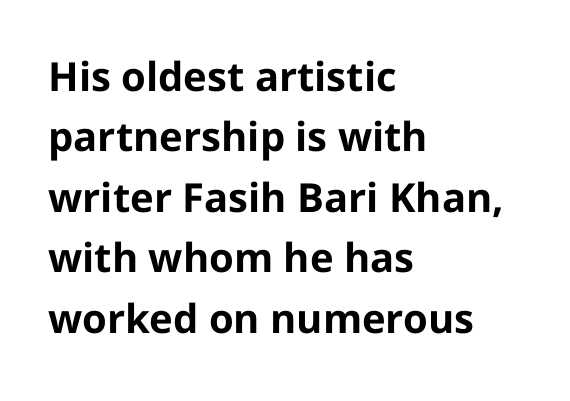
{"serif": "no", "italic": "no", "bold": "yes", "weight": "bold", "width": "normal", "stroke_contrast": "low", "x_height": "medium", "monospaced": "no", "underline": "no", "align": "left", "line_spacing": "normal", "line_spacing_ratio": 1.51, "letter_spacing": "normal", "letter_spacing_em": 0.0, "glyph_px": 40}
